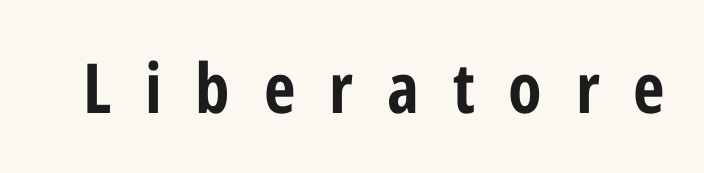
{"serif": "no", "italic": "no", "bold": "yes", "weight": "bold", "width": "condensed", "stroke_contrast": "low", "x_height": "medium", "monospaced": "no", "underline": "no", "letter_spacing": "wide", "letter_spacing_em": 0.49, "glyph_px": 69}
